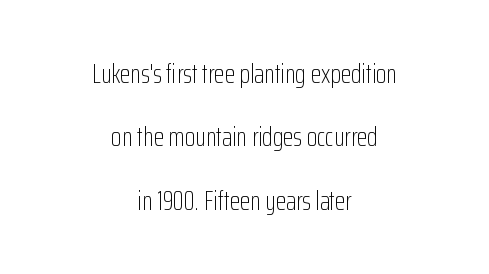
{"italic": "no", "bold": "no", "underline": "no", "align": "center", "line_spacing": "loose", "line_spacing_ratio": 2.35, "letter_spacing": "normal", "letter_spacing_em": 0.0, "glyph_px": 27}
